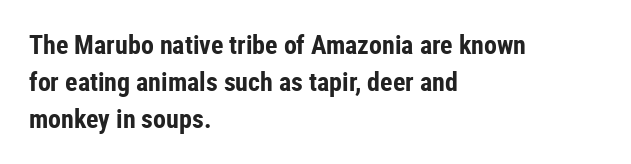
These words are printed bold, with thick strokes throughout. Between one letter and the next there's only the usual sliver of space. The letters stand straight up with perfectly vertical stems. The rendering anchors every line to the left-hand side. The leading is moderate, giving the passage an even texture.
